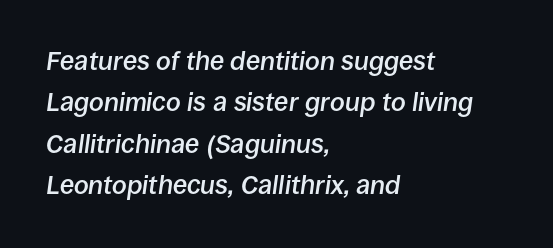
The image shows 26 px text type, italic (leaning right); set left-aligned, normal line spacing (1.59x), normal letter spacing, not underlined.
